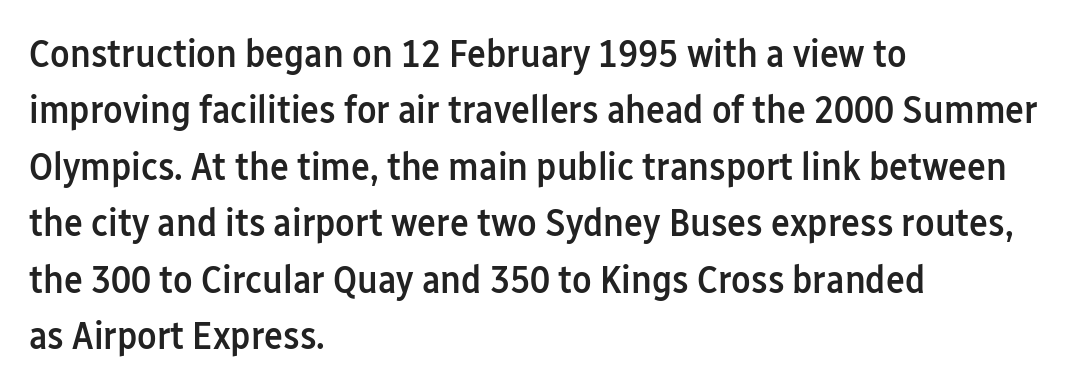
I'd describe the lettering as semibold — firm but not a full bold. Proportional: the letters do not fall into vertical columns. Students, note that the glyphs here touch the page at normal intervals. Vertically, the passage feels balanced, rows spaced as you'd expect. Clear beneath every line of the passage. No italicization has been applied; the sample stays upright.
